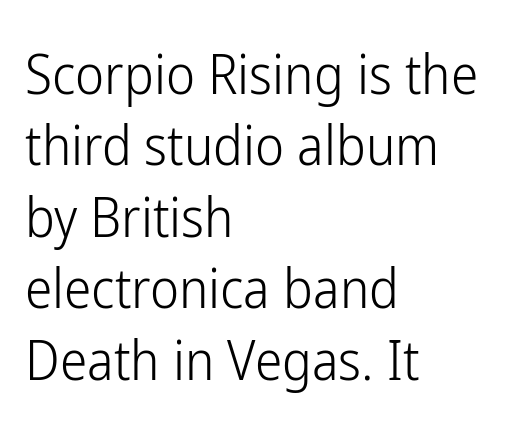
The image shows 55 px light, condensed sans-serif type, upright; set left-aligned, normal line spacing (1.3x), normal letter spacing, not underlined; low stroke contrast and a medium x-height.
